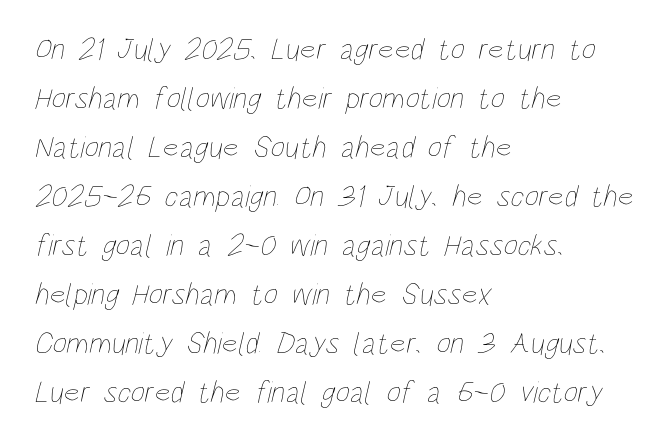
Is the letter spacing exaggerated? No — it looks like the ordinary default. This is not heavy type; no bold has been used. The space directly below the letters is spotless. Does the copy run flush right? No — it runs flush left. Is this a fixed-width face? No — the glyphs have proportional, varying widths.
